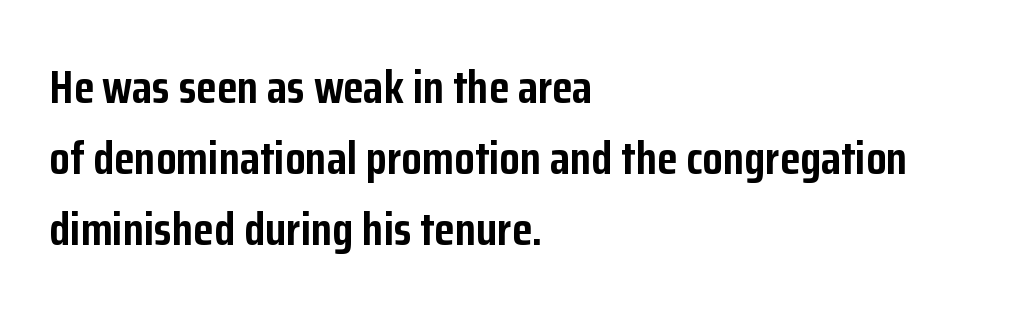
The image shows 47 px semibold, condensed sans-serif type, upright; set left-aligned, normal line spacing (1.51x), normal letter spacing, not underlined; low stroke contrast and a medium x-height.
